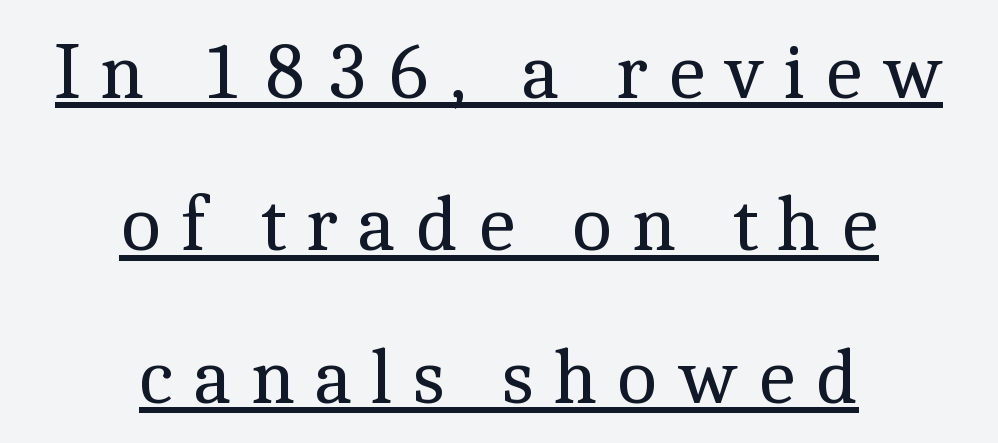
{"serif": "yes", "italic": "no", "bold": "no", "weight": "regular", "width": "normal", "x_height": "medium", "monospaced": "no", "underline": "yes", "align": "center", "line_spacing": "loose", "line_spacing_ratio": 1.93, "letter_spacing": "wide", "letter_spacing_em": 0.24, "glyph_px": 79}
